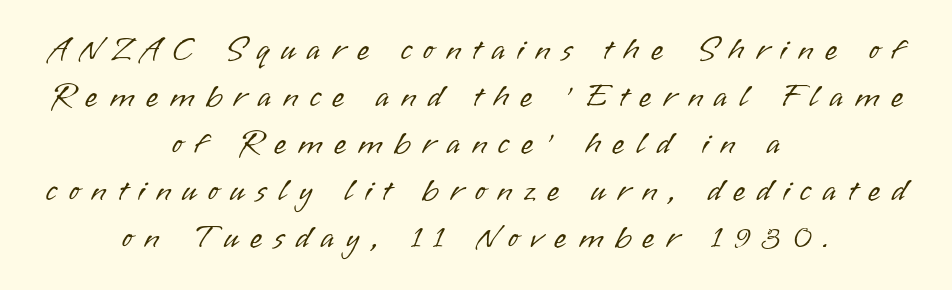
{"serif": "no", "bold": "no", "weight": "light", "width": "normal", "stroke_contrast": "low", "x_height": "small", "monospaced": "no", "underline": "no", "align": "center", "line_spacing": "normal", "line_spacing_ratio": 1.47, "letter_spacing": "wide", "letter_spacing_em": 0.36, "glyph_px": 32}
